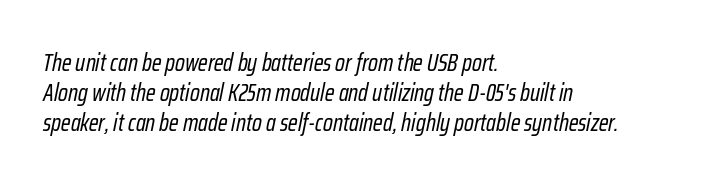
This rendering leaves character spacing at its baseline value. If you drew a ruler down the left edge, every line would touch it. Anything drawn beneath the words? Only blank space. This sample uses an oblique cut, with every glyph tilted off the vertical. The face looks like a standard text weight, possibly lighter.
